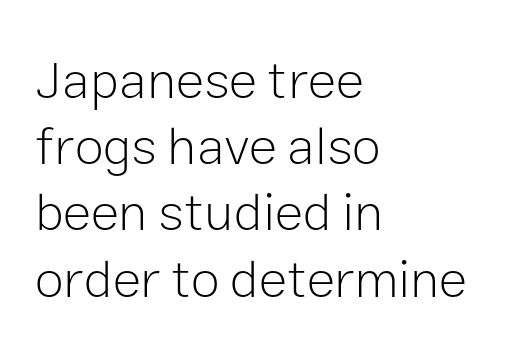
{"serif": "no", "italic": "no", "bold": "no", "weight": "light", "width": "normal", "stroke_contrast": "low", "x_height": "medium", "monospaced": "no", "underline": "no", "align": "left", "line_spacing": "normal", "line_spacing_ratio": 1.25, "letter_spacing": "normal", "letter_spacing_em": 0.0, "glyph_px": 53}
